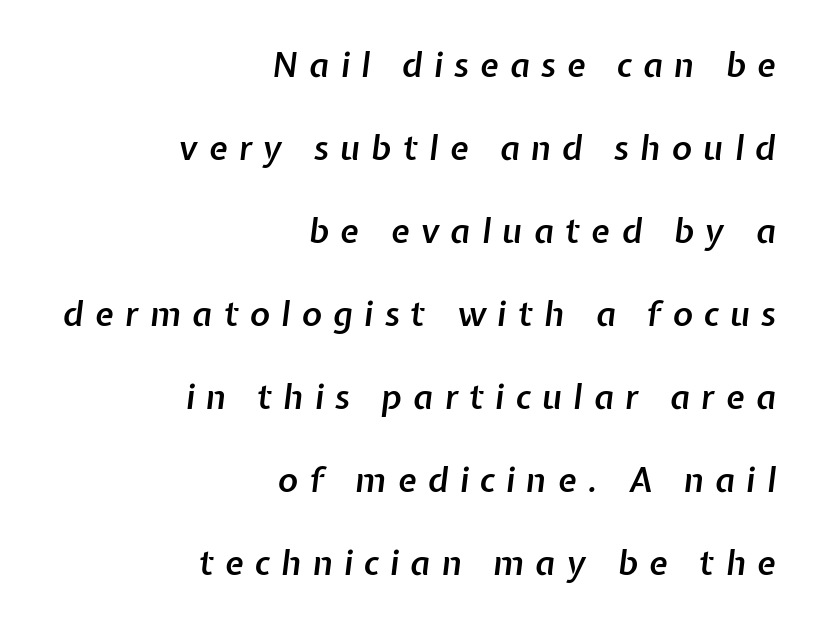
Notice the wide empty band between every row — that's loose leading. Notice how the stems are inclined rather than vertical — that's the hallmark of italics. Looks like regular typesetting: each glyph gets only the width it needs. The lines in this sample share a right terminus and differ only in where they begin. Weight: semibold (demi). These lines have a slow, spaced-out rhythm from letter to letter.
